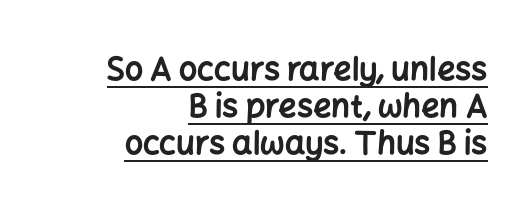
Q: Is the text bold? A: Yes.
Q: Is the text italic (slanted)? A: No, it is upright.
Q: Is the typeface a serif or a sans-serif typeface? A: Sans-serif.
Q: Is the text underlined? A: Yes.
Q: How is the paragraph aligned? A: Right-aligned.
Q: Is the spacing between letters normal or unusually wide? A: Normal.
Q: Width (condensed, normal, or wide)? A: Normal.
Q: Stroke contrast? A: Low.
Q: x-height? A: Medium.
Q: Monospaced? A: No.
